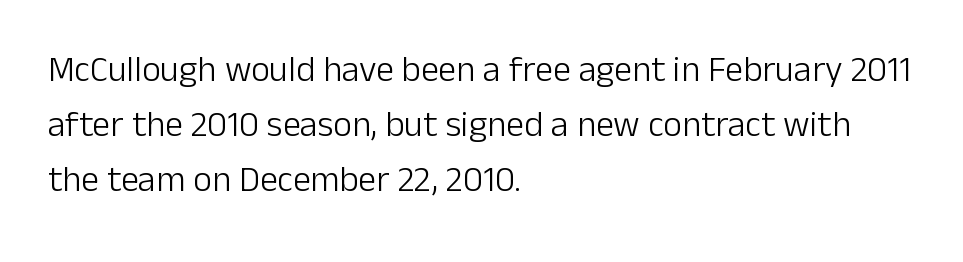
Notice how the stems are strictly vertical — no italics here. One glance says typical: line gaps are just what's usual. Every row of glyphs begins at an identical x-position on the left. To sum up the face: it is a sans, with no serifs. The face used here is proportionally spaced, like ordinary book or web type. No word sits above an underline.
